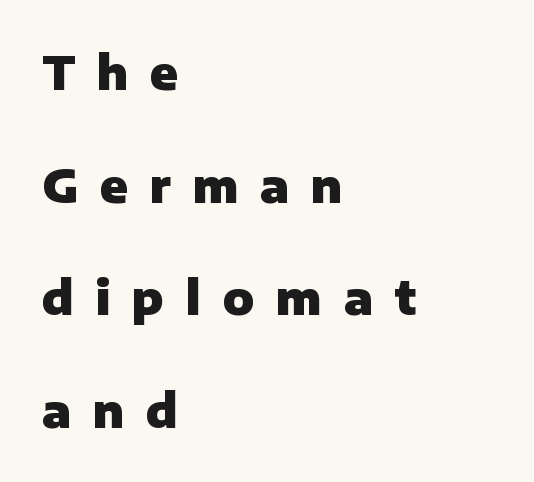
The image shows 46 px heavy sans-serif type, upright; set left-aligned, loose line spacing (2.45x), unusually wide letter spacing (+0.47 em), not underlined; low stroke contrast and a medium x-height.
